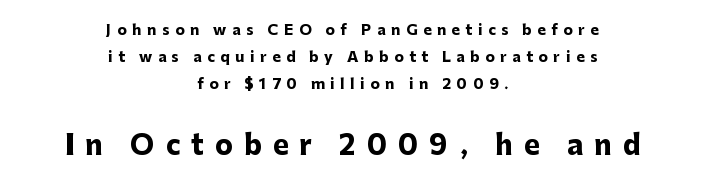
{"italic": "no", "bold": "yes", "underline": "no", "align": "center", "line_spacing": "loose", "line_spacing_ratio": 1.93, "letter_spacing": "wide", "letter_spacing_em": 0.4, "larger_block": "second", "size_ratio": 1.93, "glyph_px": 27}
